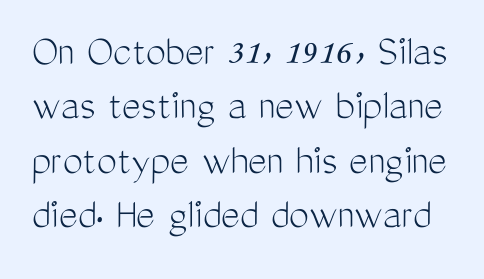
Q: Is the text bold? A: No.
Q: Is the text italic (slanted)? A: No, it is upright.
Q: Is the typeface a serif or a sans-serif typeface? A: Sans-serif.
Q: Is the text underlined? A: No.
Q: Is the spacing between letters normal or unusually wide? A: Normal.
Q: Width (condensed, normal, or wide)? A: Condensed.
Q: Stroke contrast? A: Medium.
Q: x-height? A: Medium.
Q: Monospaced? A: No.
